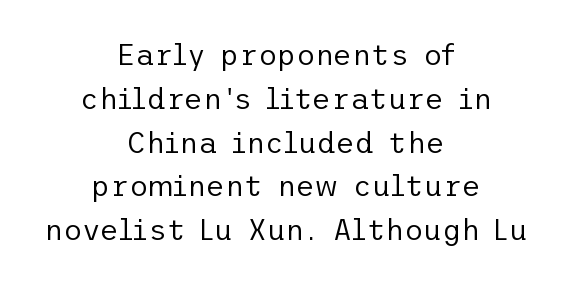
The image shows 29 px regular-weight sans-serif type, upright; set centered, normal line spacing (1.51x), normal letter spacing, not underlined; low stroke contrast and a medium x-height.
